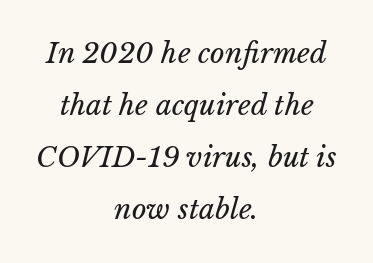
Q: Is the text bold? A: No.
Q: Is the text italic (slanted)? A: Yes, it leans right by about 15 degrees.
Q: Is the text underlined? A: No.
Q: How is the paragraph aligned? A: Centered.
Q: Is the spacing between letters normal or unusually wide? A: Normal.
Q: Width (condensed, normal, or wide)? A: Normal.
Q: Stroke contrast? A: Low.
Q: x-height? A: Medium.
Q: Monospaced? A: No.
